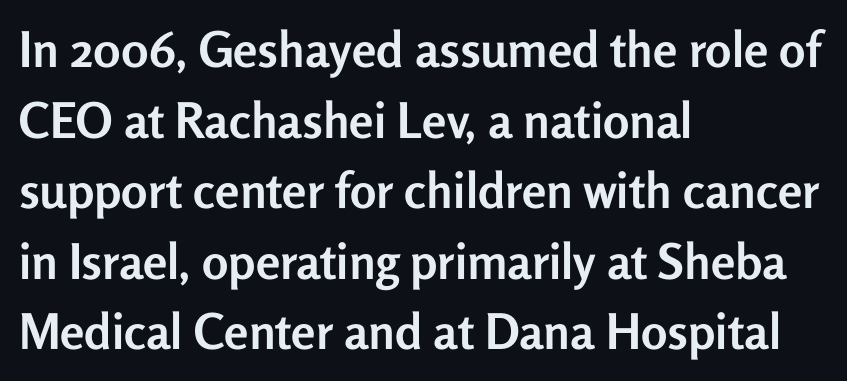
No word sits above an underline. Note the varied advance widths — an 'i' is clearly narrower than an 'm'. In terms of leading, this rendering sits right in the middle. A student would call this left alignment; a typographer would say flush left, rag right. The font family rendered here belongs to the sans-serif group.
